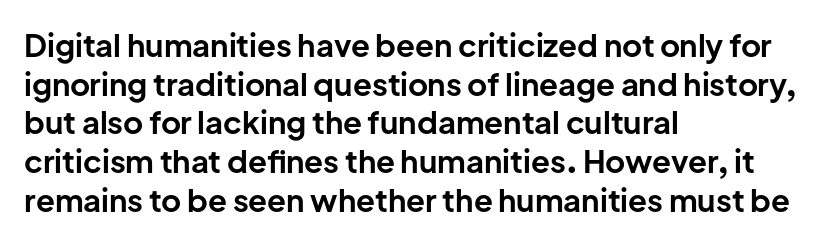
In CSS terms this would be text-align: left. A full-strength bold gives these letters their thick strokes. The rendering keeps characters at their native spacing. Stroke terminals: plain, sans-serif. Posture: straight, roman, zero tilt. Decoration check: the copy has no underline.
